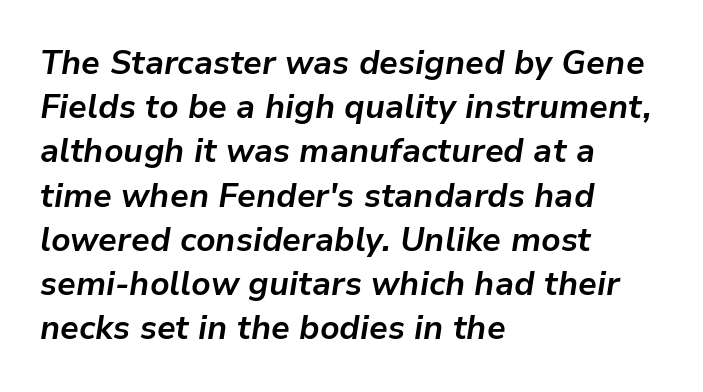
A clean baseline with only descenders dipping below it. Tracking value appears to be zero — textbook default spacing. Typeset ragged right — the left edge is the straight one. Compared with typical paragraphs, the rows here are spaced about the same. Looks like regular typesetting: each glyph gets only the width it needs. This sample uses an oblique cut, with every glyph tilted off the vertical.
